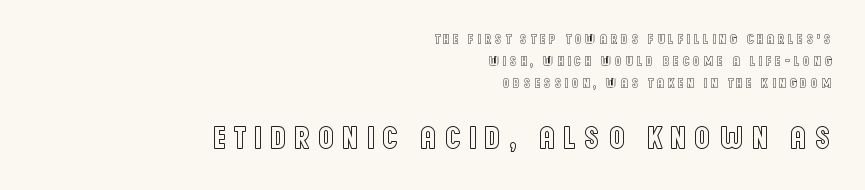
The image shows 32 px condensed type, upright; set right-aligned, normal line spacing (1.57x), unusually wide letter spacing (+0.22 em), not underlined; the second (bottom) block is 2.29x larger; a large x-height.
